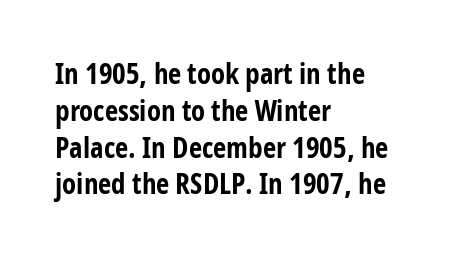
The image shows 29 px bold, condensed sans-serif type, upright; set left-aligned, normal line spacing (1.27x), normal letter spacing, not underlined; low stroke contrast and a medium x-height.
